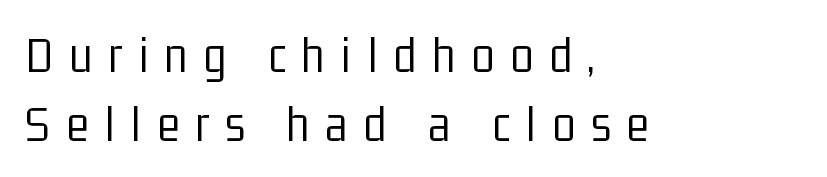
The image shows 53 px light, condensed sans-serif type, upright; set left-aligned, normal line spacing (1.3x), unusually wide letter spacing (+0.3 em), not underlined; low stroke contrast and a medium x-height.
